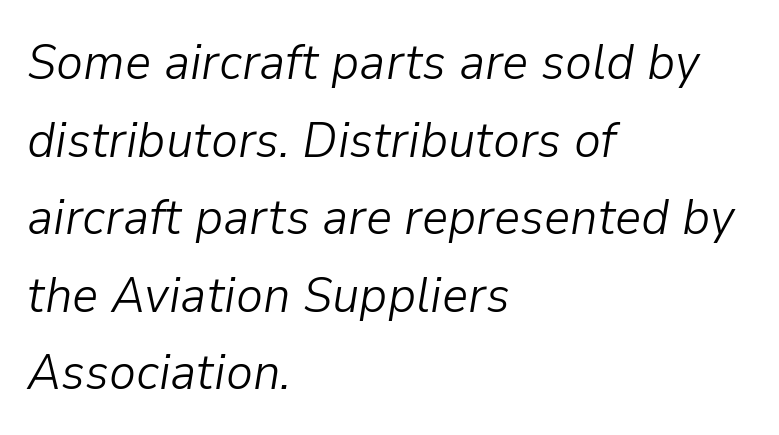
The image shows 51 px light type, italic (leaning right); set left-aligned, normal line spacing (1.52x), normal letter spacing, not underlined; low stroke contrast and a medium x-height.
